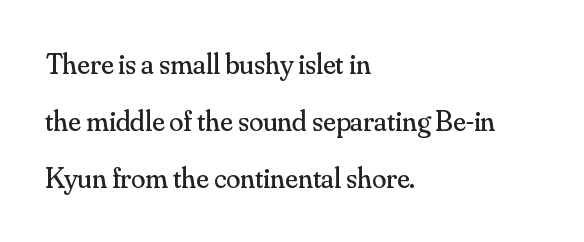
{"serif": "yes", "italic": "no", "bold": "no", "weight": "regular", "width": "normal", "stroke_contrast": "medium", "x_height": "small", "monospaced": "no", "underline": "no", "align": "left", "line_spacing": "loose", "line_spacing_ratio": 1.97, "letter_spacing": "normal", "letter_spacing_em": 0.0, "glyph_px": 29}
